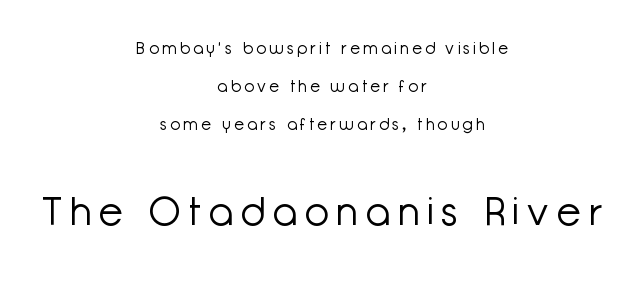
{"serif": "no", "italic": "no", "bold": "no", "weight": "light", "width": "normal", "stroke_contrast": "low", "x_height": "medium", "monospaced": "no", "underline": "no", "align": "center", "line_spacing": "loose", "line_spacing_ratio": 2.39, "letter_spacing": "wide", "letter_spacing_em": 0.22, "larger_block": "second", "size_ratio": 2.44, "glyph_px": 39}
